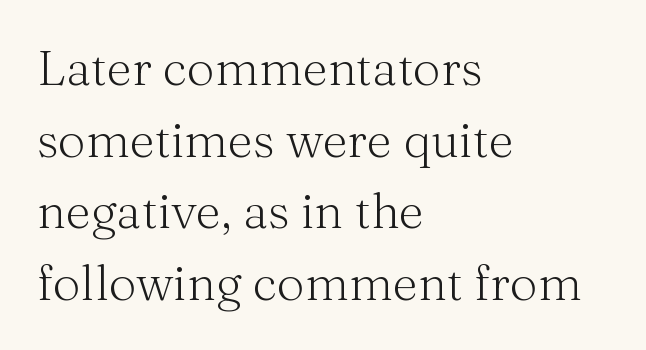
Teacher's note: observe the even left margin — that is flush-left alignment. Heft: none added — not bold. Does the type have serifs? Yes, each stem ends in a small foot. A roman cut, with each character standing at attention. Students, observe: this is what conventionally led text looks like.
